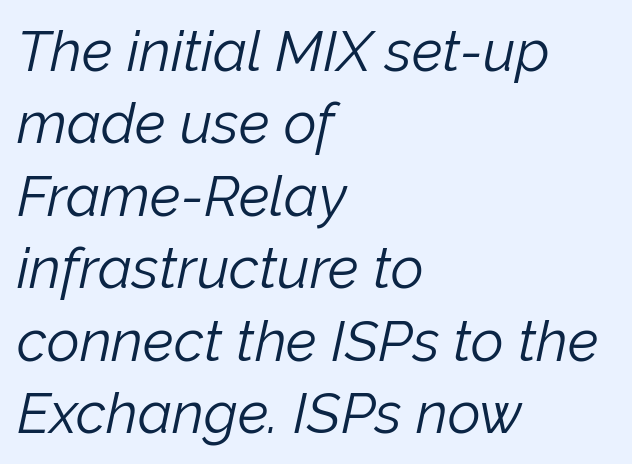
{"italic": "yes", "lean": "right", "slant_degrees": 12, "bold": "no", "weight": "light", "width": "normal", "stroke_contrast": "low", "x_height": "medium", "monospaced": "no", "underline": "no", "align": "left", "line_spacing": "normal", "line_spacing_ratio": 1.27, "letter_spacing": "normal", "letter_spacing_em": 0.0, "glyph_px": 57}
